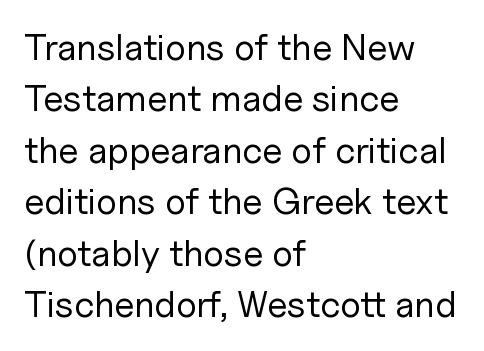
The image shows 37 px regular-weight sans-serif type, upright; set left-aligned, normal line spacing (1.39x), normal letter spacing, not underlined; low stroke contrast and a medium x-height.
